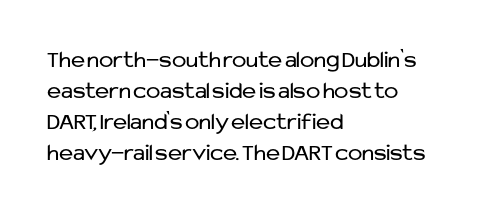
Q: Is the text bold? A: No.
Q: Is the text italic (slanted)? A: No, it is upright.
Q: Is the text underlined? A: No.
Q: How is the paragraph aligned? A: Left-aligned.
Q: Is the spacing between letters normal or unusually wide? A: Normal.
Q: Is the spacing between lines tight, normal or loose? A: Normal.
